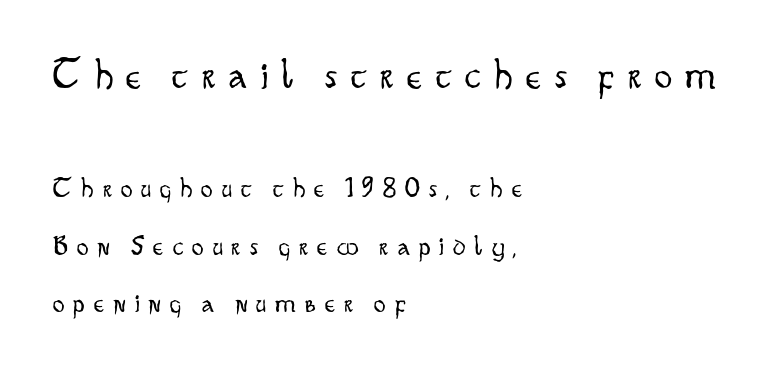
This rendering employs a face without finishing strokes, i.e., a sans-serif. Casual observation: everything's shoved over to the left. Ink coverage per letter is moderate at most. The designer gave the opening block more size than the closing block. Airy leading.
